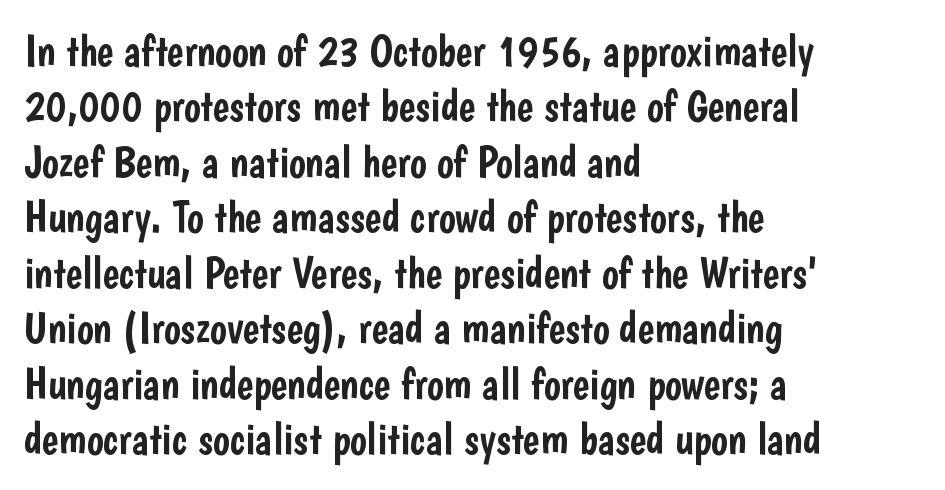
The image shows 44 px condensed sans-serif type, upright; set left-aligned, normal line spacing (1.26x), normal letter spacing, not underlined; low stroke contrast and a medium x-height.
